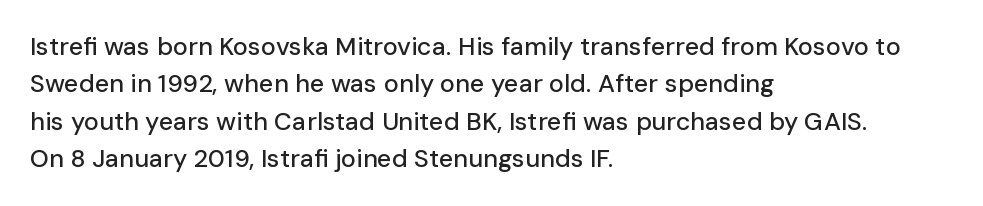
The image shows 25 px text type, upright; set left-aligned, normal line spacing (1.5x), normal letter spacing, not underlined.
